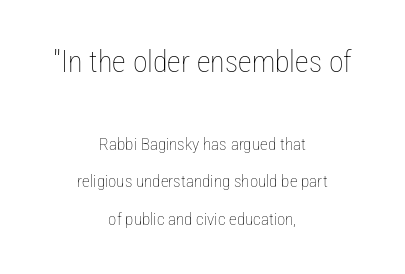
Caption: multi-line text, centered on the measure. The space directly below the letters is spotless. Proportional: the letters do not fall into vertical columns. If you measured baseline to baseline, you'd find a long distance.
